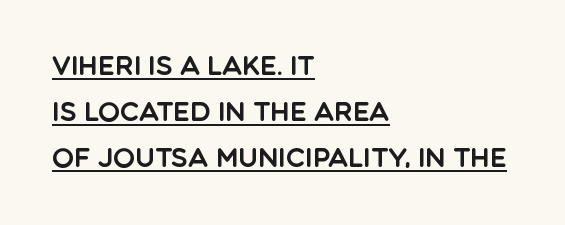
Posture: vertical. Every word sits above its own underline. This sample is left-justified, so line endings fall wherever the words run out. Inter-character spacing is left at the font's built-in metrics.
